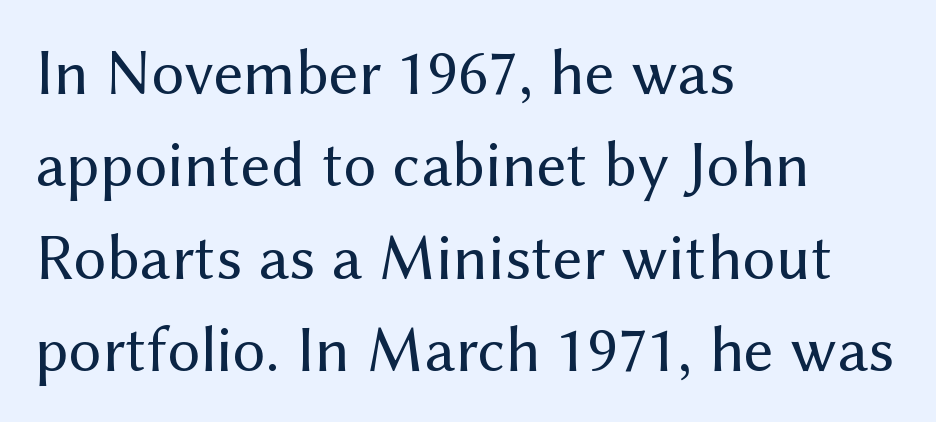
The image shows 65 px regular-weight sans-serif type, upright; set left-aligned, normal line spacing (1.42x), normal letter spacing, not underlined; medium stroke contrast and a medium x-height.
